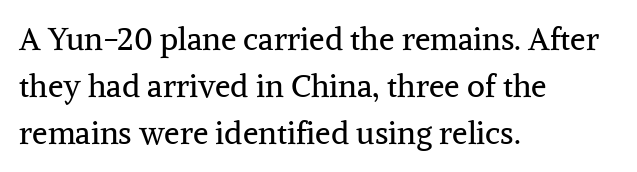
The image shows 31 px regular-weight serif type, upright; set left-aligned, normal line spacing (1.51x), normal letter spacing, not underlined; medium stroke contrast and a medium x-height.
